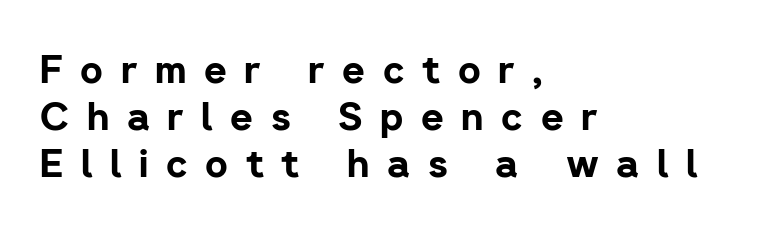
The image shows 39 px bold sans-serif type, upright; set left-aligned, line spacing 1.21x, unusually wide letter spacing (+0.45 em), not underlined; low stroke contrast and a medium x-height.
